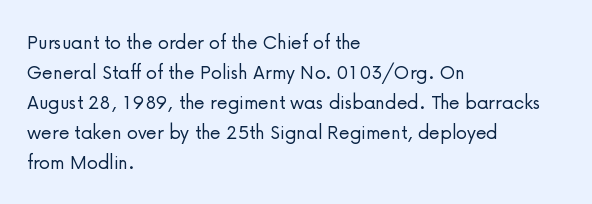
The image shows 22 px text type, upright; set left-aligned, normal line spacing (1.36x), normal letter spacing, not underlined.
